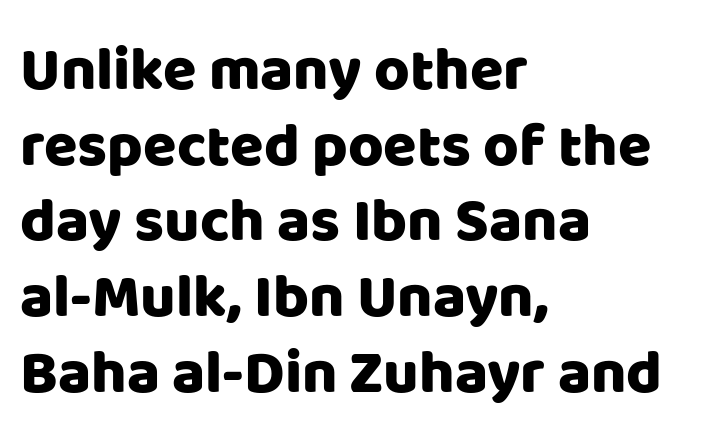
The image shows 61 px sans-serif type, upright; set left-aligned, line spacing 1.24x, normal letter spacing, not underlined; low stroke contrast and a large x-height.
